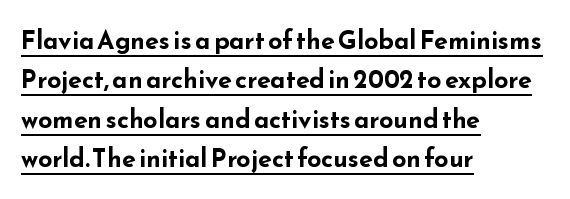
{"italic": "no", "bold": "yes", "underline": "yes", "align": "left", "line_spacing": "normal", "line_spacing_ratio": 1.58, "letter_spacing": "normal", "letter_spacing_em": 0.0, "glyph_px": 25}
